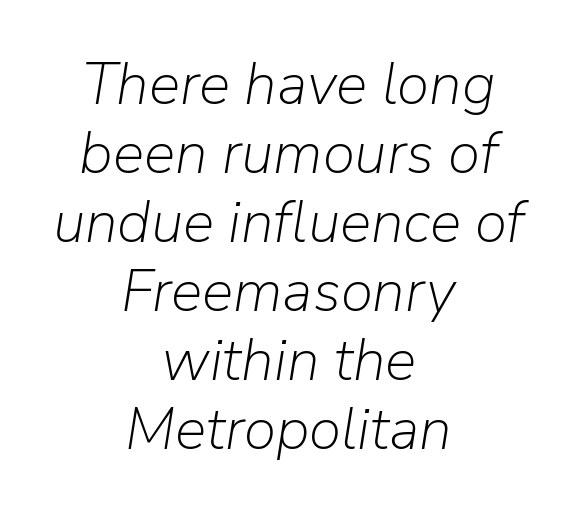
Spacing between characters is what you'd get straight out of the box. The rendering uses natural spacing where letterforms have individual widths. The passage shown is not bold in any degree. Where is the straight margin? There isn't one; the lines are centered. A bare baseline throughout the passage.
